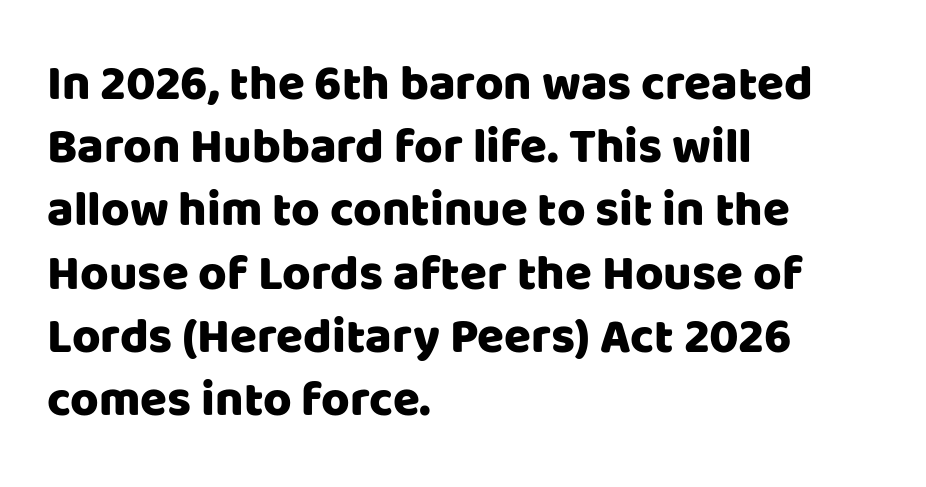
{"serif": "no", "italic": "no", "width": "normal", "stroke_contrast": "low", "x_height": "large", "monospaced": "no", "underline": "no", "align": "left", "line_spacing": "normal", "line_spacing_ratio": 1.29, "letter_spacing": "normal", "letter_spacing_em": 0.0, "glyph_px": 49}
